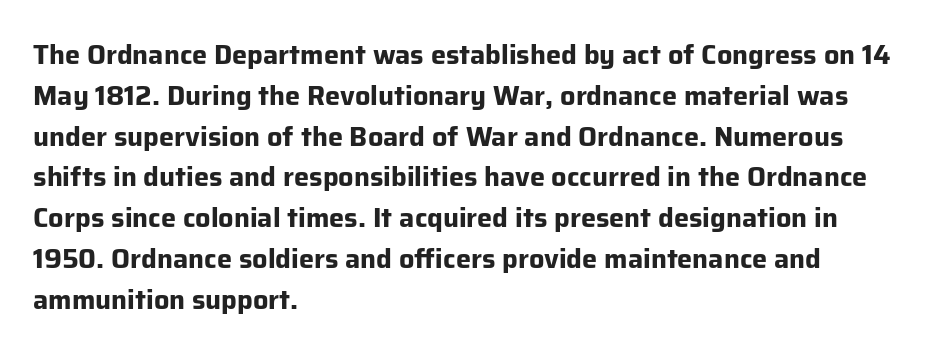
{"italic": "no", "bold": "yes", "underline": "no", "align": "left", "line_spacing": "normal", "line_spacing_ratio": 1.51, "letter_spacing": "normal", "letter_spacing_em": 0.0, "glyph_px": 27}
